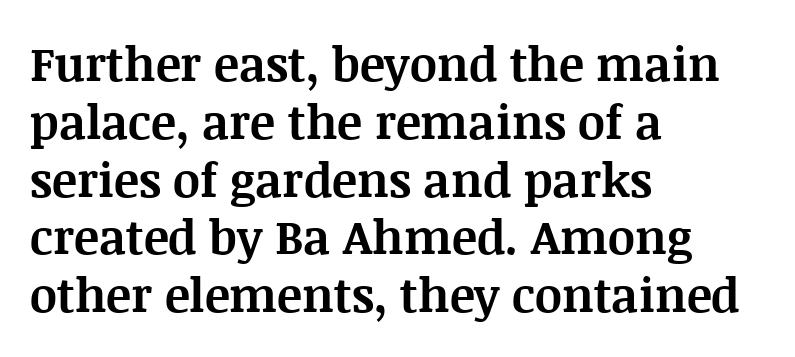
Q: Is the text bold? A: Yes.
Q: Is the text italic (slanted)? A: No, it is upright.
Q: Is the typeface a serif or a sans-serif typeface? A: Serif.
Q: Is the text underlined? A: No.
Q: How is the paragraph aligned? A: Left-aligned.
Q: Is the spacing between letters normal or unusually wide? A: Normal.
Q: Width (condensed, normal, or wide)? A: Normal.
Q: Stroke contrast? A: Medium.
Q: x-height? A: Large.
Q: Monospaced? A: No.
